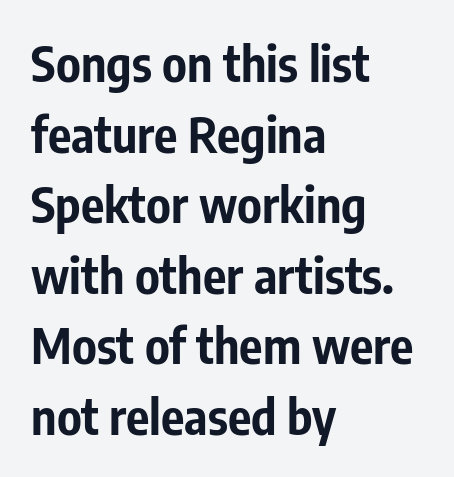
{"serif": "no", "italic": "no", "bold": "yes", "weight": "bold", "width": "condensed", "stroke_contrast": "low", "x_height": "medium", "monospaced": "no", "underline": "no", "align": "left", "line_spacing": "normal", "line_spacing_ratio": 1.44, "letter_spacing": "normal", "letter_spacing_em": 0.0, "glyph_px": 49}
